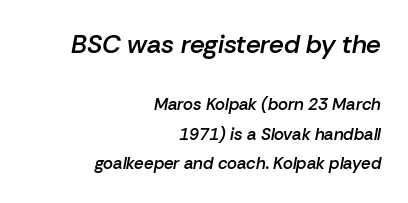
A semibold gives these letters moderate extra thickness, short of bold. Which chunk is bigger? The first one — the top block dwarfs the bottom. Descender tails drop into unmarked territory. The typography opts for an oblique posture over an upright one.
